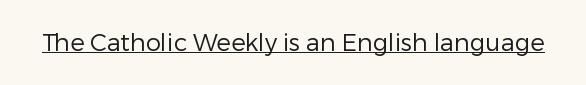
{"italic": "no", "bold": "no", "underline": "yes", "letter_spacing": "normal", "letter_spacing_em": 0.0, "glyph_px": 24}
